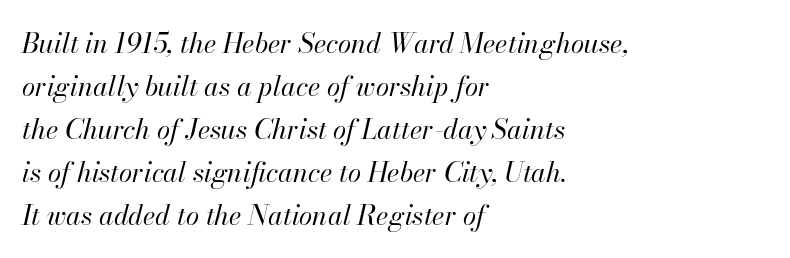
Standard letterfit; no display-style spreading of the glyphs. A bare baseline throughout the passage. Evenly set lines give the paragraph a standard silhouette. Weight: in the light-to-regular range. The text block is weighted toward the left margin, trailing off unevenly rightward. Italic? Definitely — the glyphs are oblique.
